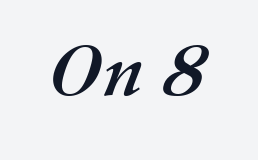
Q: Is the text bold? A: Yes.
Q: Is the text underlined? A: No.
Q: Is the spacing between letters normal or unusually wide? A: Normal.
Q: Width (condensed, normal, or wide)? A: Normal.
Q: Stroke contrast? A: Medium.
Q: x-height? A: Medium.
Q: Monospaced? A: No.
